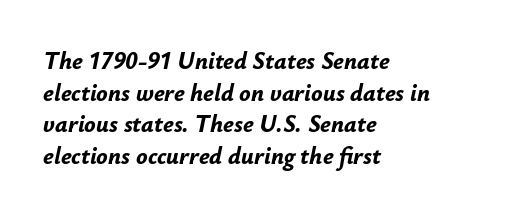
The image shows 24 px bold type, italic (leaning right); set left-aligned, normal line spacing (1.32x), normal letter spacing, not underlined.
